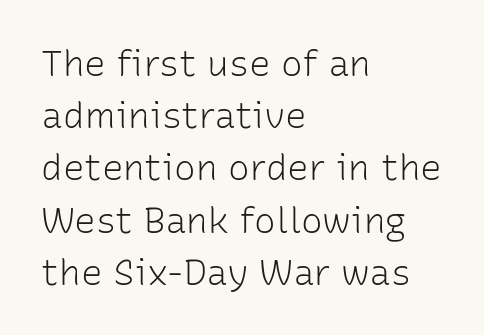
The passage shown is typed in a proportional face where columns would drift. A typesetter would call this leading conventional body-copy spacing. When letters stand straight like this, we call the style roman or upright. Decoration check: the copy has no underline.
